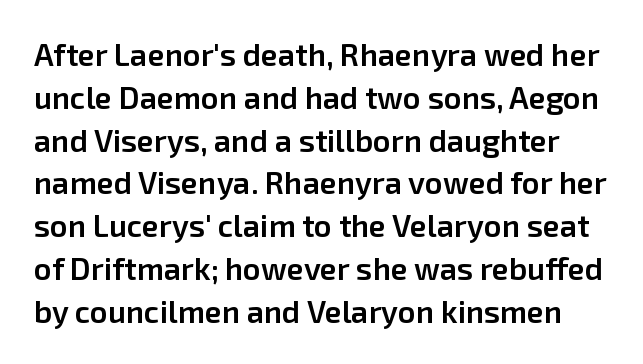
Q: Is the text bold? A: Semi-bold.
Q: Is the text italic (slanted)? A: No, it is upright.
Q: Is the typeface a serif or a sans-serif typeface? A: Sans-serif.
Q: Is the text underlined? A: No.
Q: Is the spacing between letters normal or unusually wide? A: Normal.
Q: Is the spacing between lines tight, normal or loose? A: Normal.
Q: Width (condensed, normal, or wide)? A: Normal.
Q: Stroke contrast? A: Low.
Q: x-height? A: Medium.
Q: Monospaced? A: No.
